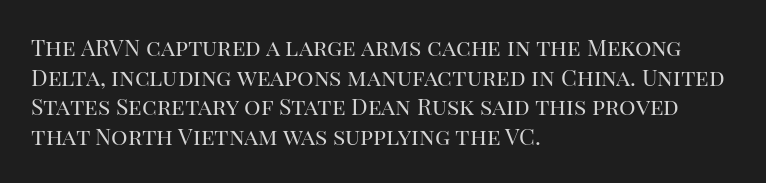
Q: Is the text bold? A: No.
Q: Is the text italic (slanted)? A: No, it is upright.
Q: Is the text underlined? A: No.
Q: How is the paragraph aligned? A: Left-aligned.
Q: Is the spacing between letters normal or unusually wide? A: Normal.
Q: Is the spacing between lines tight, normal or loose? A: Normal.
